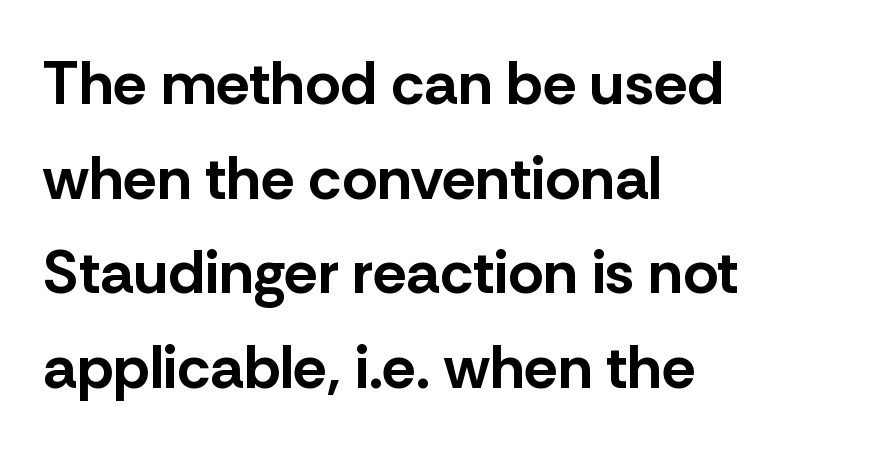
The letterforms sit shoulder to shoulder at normal distance. Does the weight exceed regular? Yes, all the way to bold. Note: no serifs on the glyphs. Horizontally, the lines are justified to the leading edge only. The gap between lines stays unmarked.
